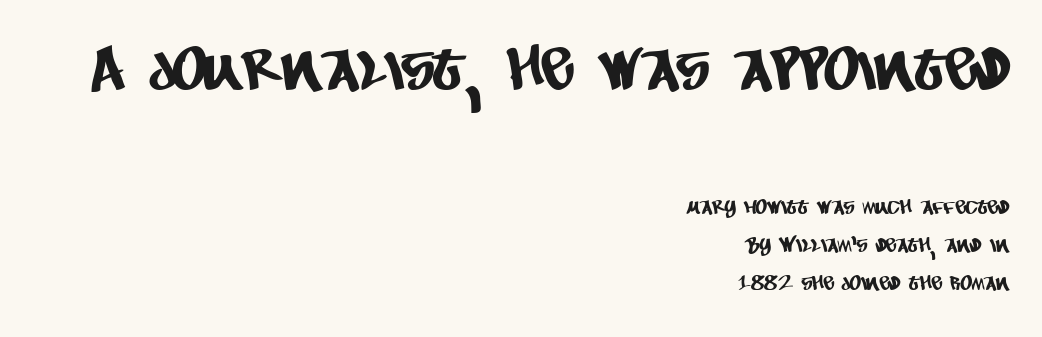
Does the bottom block carry the larger type? No, the top block does. Quick note: underline off. A great deal of white space separates one row of letters from the next. Does the type have serifs? No, each stem ends abruptly. The tracking reads as untouched default to a designer's eye. Proportional: the letters do not fall into vertical columns.
